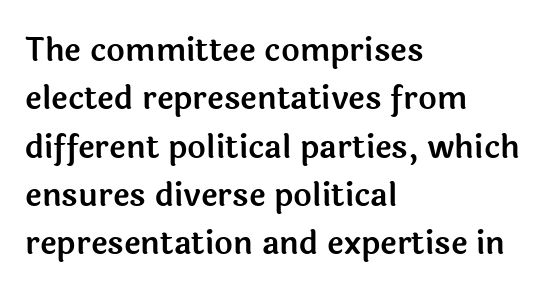
Underlining? Definitely not there. Spacing verdict: proportional, widths tailored to each character. Unlike a traditional serif, this face leaves its strokes unadorned. Compared with typical paragraphs, the rows here are spaced about the same. If you drew a line through each stem, it would be perfectly vertical. Does extra space separate the letters? No, they use regular spacing.
